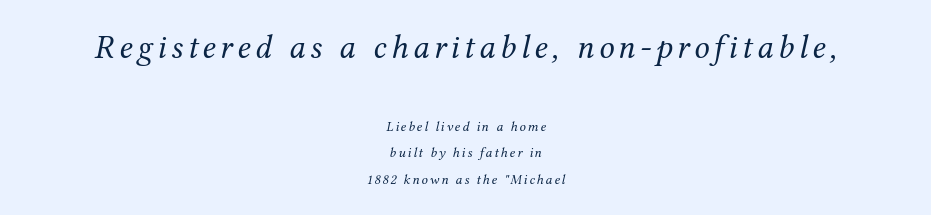
Q: Is the text bold? A: No.
Q: Is the text italic (slanted)? A: Yes, it leans right by about 12 degrees.
Q: Is the typeface a serif or a sans-serif typeface? A: Serif.
Q: Is the text underlined? A: No.
Q: How is the paragraph aligned? A: Centered.
Q: Which block of text is set in a larger size, the first (top) or the second (bottom)? A: The first (top) one.
Q: Width (condensed, normal, or wide)? A: Normal.
Q: Stroke contrast? A: Medium.
Q: x-height? A: Medium.
Q: Monospaced? A: No.
